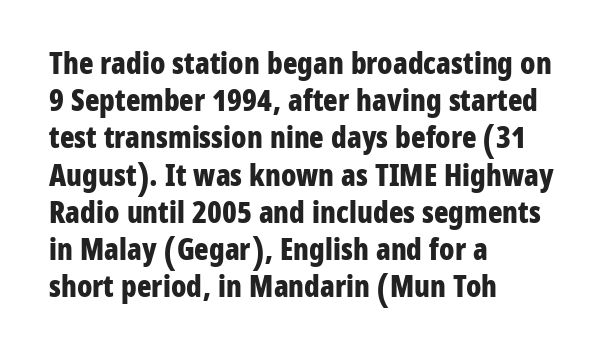
{"serif": "no", "italic": "no", "bold": "yes", "weight": "bold", "width": "condensed", "stroke_contrast": "low", "x_height": "medium", "monospaced": "no", "underline": "no", "align": "left", "line_spacing_ratio": 1.24, "letter_spacing": "normal", "letter_spacing_em": 0.0, "glyph_px": 30}
